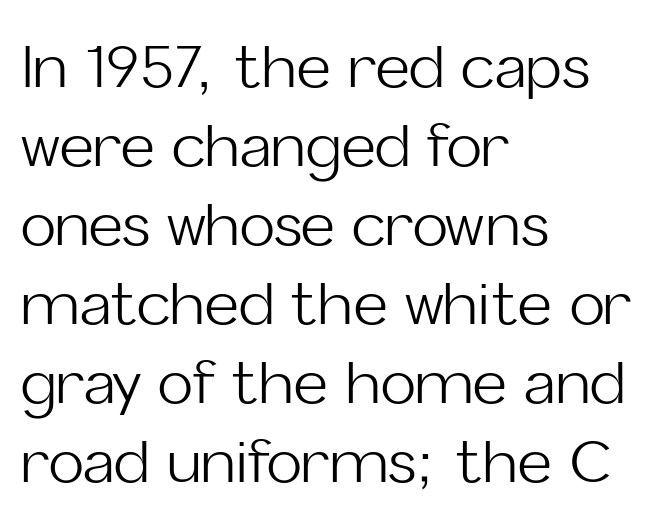
These lines are rendered in a variable-pitch font. Nobody touched the tracking dial on this one. A roman cut, with each character standing at attention. On a weight scale, this lands at 450 or below.
